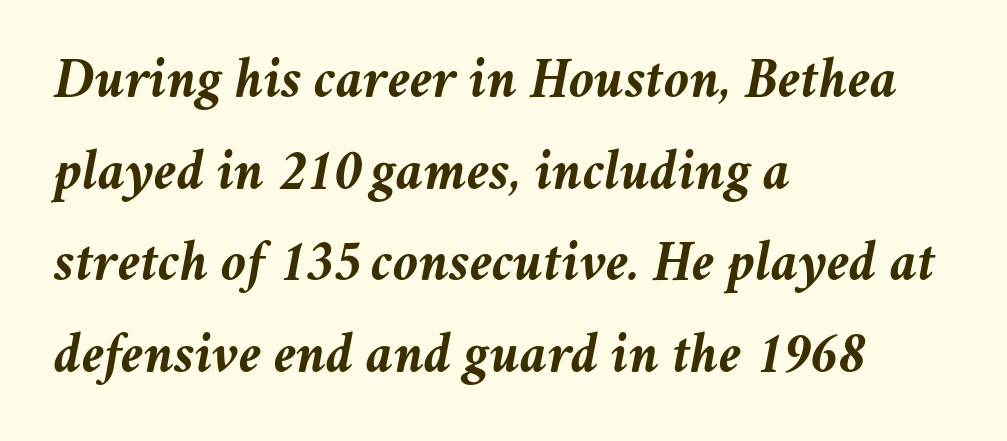
{"italic": "yes", "lean": "right", "slant_degrees": 11, "bold": "yes", "weight": "semibold", "width": "normal", "stroke_contrast": "medium", "x_height": "medium", "monospaced": "no", "underline": "no", "align": "left", "line_spacing": "normal", "line_spacing_ratio": 1.58, "letter_spacing": "normal", "letter_spacing_em": 0.0, "glyph_px": 58}
